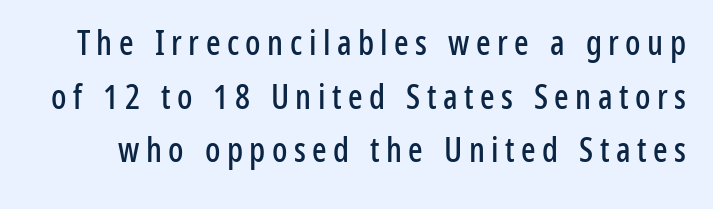
The image shows 34 px condensed sans-serif type, upright; set normal line spacing (1.58x), not underlined; low stroke contrast and a medium x-height.
